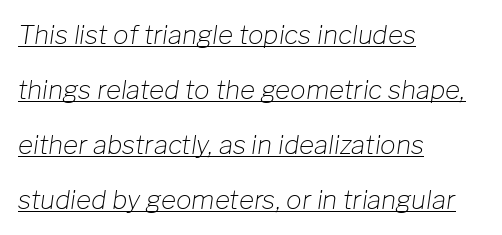
Think standard paragraph weight, or any step lighter than that. Horizontal bands of white between lines are thick stripes. A student would call this left alignment; a typographer would say flush left, rag right. Nothing unusual about the tracking: characters are spaced as the font intends. The lettering is marked with a stroke running underneath it.
